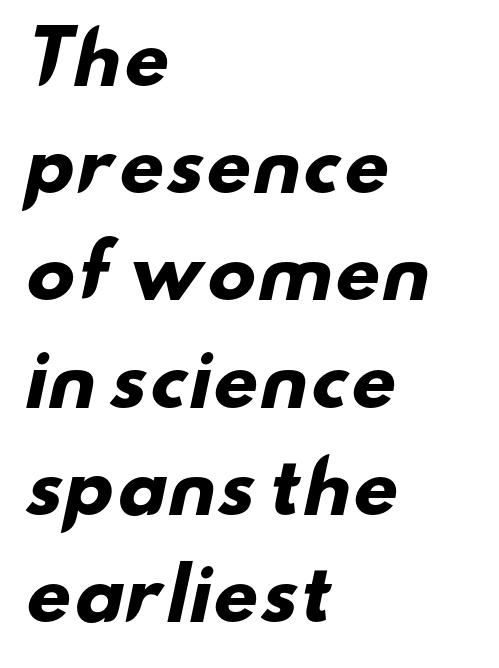
Unmarked baselines from the first word to the last. Normally led — the rows are evenly, conventionally spaced. Thick stems and heavy bowls — unmistakably bold. Varying glyph widths throughout — classic text-font behaviour.
